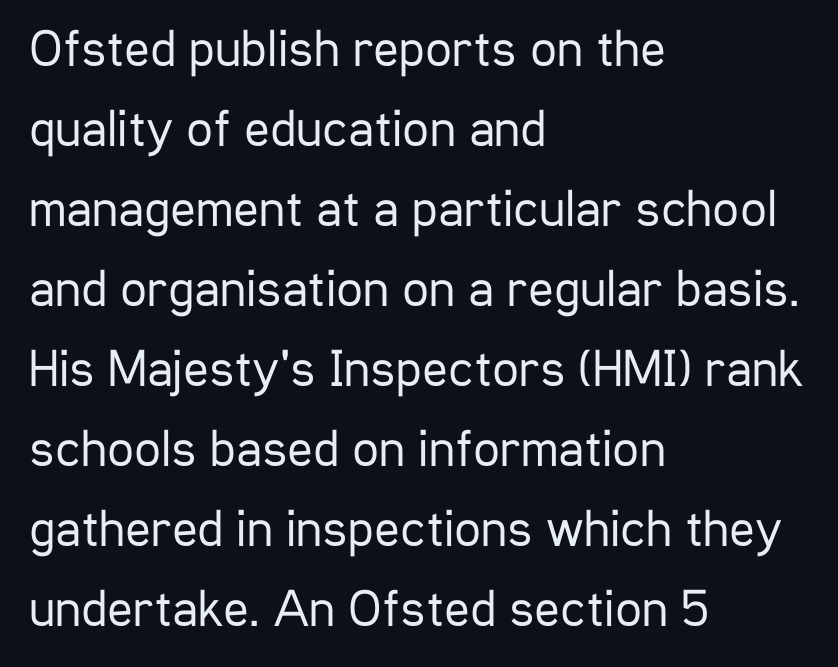
{"serif": "no", "italic": "no", "bold": "no", "weight": "regular", "width": "condensed", "stroke_contrast": "low", "x_height": "medium", "monospaced": "no", "underline": "no", "align": "left", "line_spacing": "normal", "line_spacing_ratio": 1.51, "letter_spacing": "normal", "letter_spacing_em": 0.0, "glyph_px": 53}
